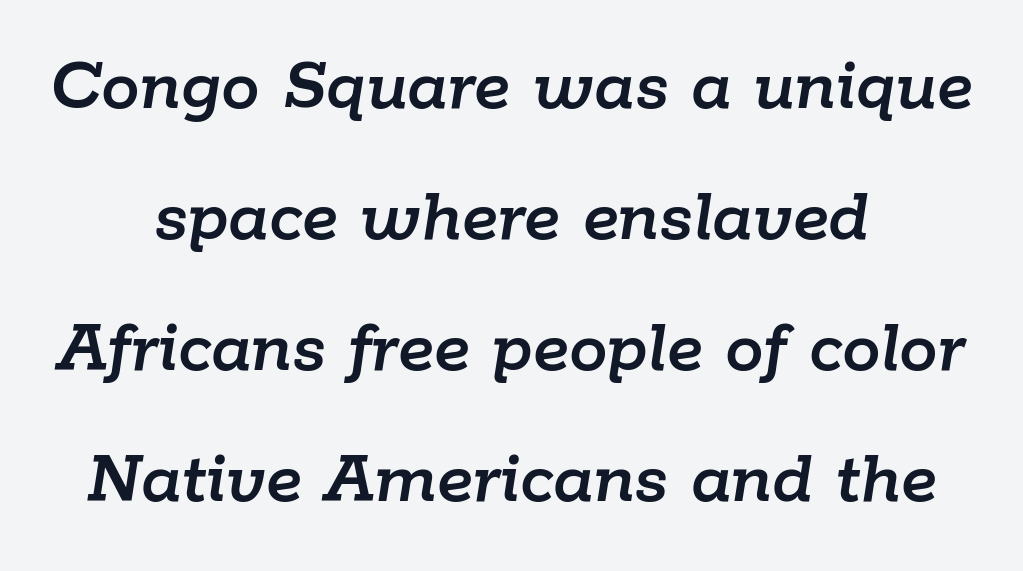
The image shows 77 px text type, italic (leaning right); set centered, normal line spacing (1.7x), normal letter spacing, not underlined; low stroke contrast and a medium x-height.
